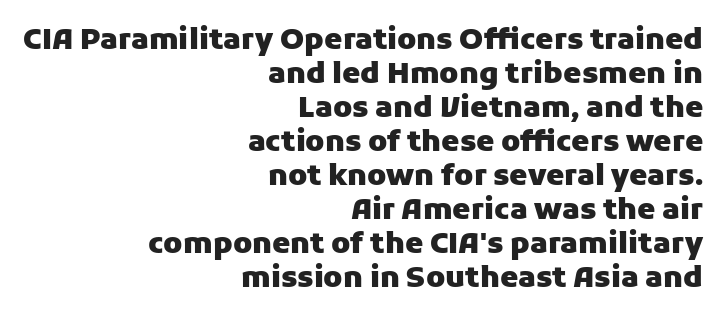
Teacher's note: observe the even right margin — that is flush-right alignment. The rendering shows plain stroke endings on the letterforms — a sans-serif design. The axis of the letterforms is exactly vertical. Strong, thick strokes mark this as bold type. Tracking here is standard; glyphs follow each other at the usual distance. Each letter keeps its own natural width here, so spacing adapts to shape.
